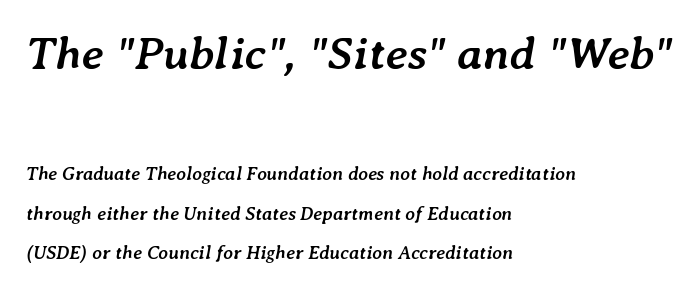
The image shows 47 px semibold type, italic (leaning right); set left-aligned, loose line spacing (2.09x), normal letter spacing, not underlined; the first (top) block is 2.47x larger; low stroke contrast and a medium x-height.
